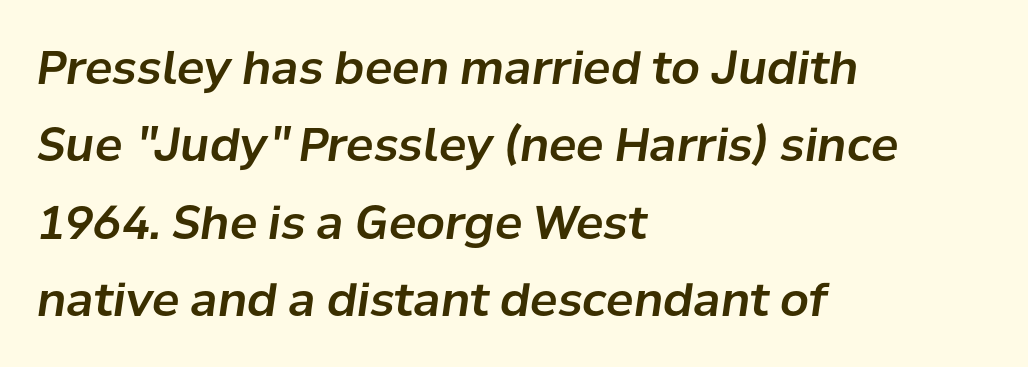
{"italic": "yes", "lean": "right", "slant_degrees": 8, "width": "normal", "stroke_contrast": "low", "x_height": "medium", "monospaced": "no", "underline": "no", "align": "left", "line_spacing": "normal", "line_spacing_ratio": 1.68, "letter_spacing": "normal", "letter_spacing_em": 0.0, "glyph_px": 46}
